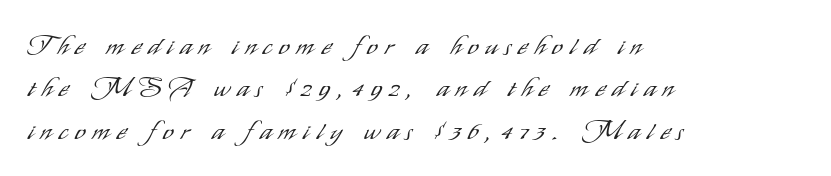
Q: Is the text bold? A: No.
Q: Is the text italic (slanted)? A: Yes.
Q: Is the text underlined? A: No.
Q: How is the paragraph aligned? A: Left-aligned.
Q: Is the spacing between letters normal or unusually wide? A: Unusually wide.
Q: Is the spacing between lines tight, normal or loose? A: Normal.
